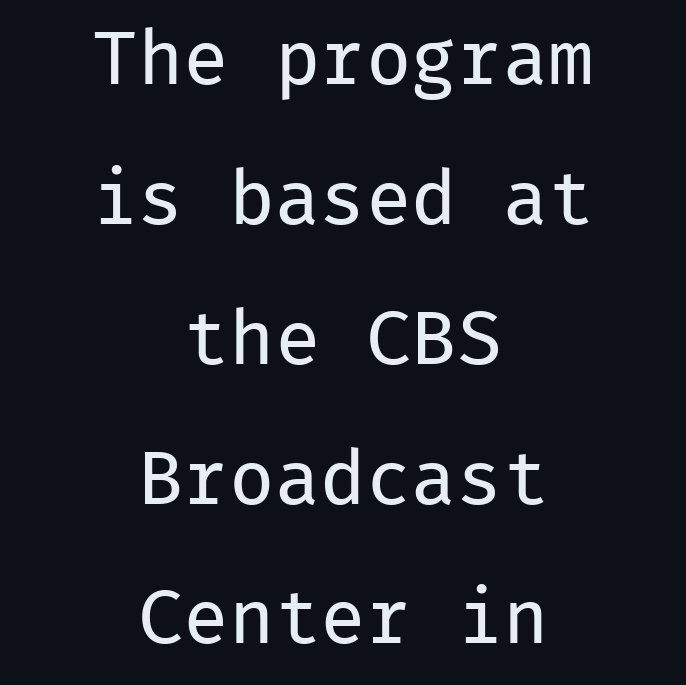
The image shows 76 px regular-weight sans-serif type, upright, monospaced; set centered, line spacing 1.84x, normal letter spacing, not underlined; low stroke contrast and a medium x-height.
